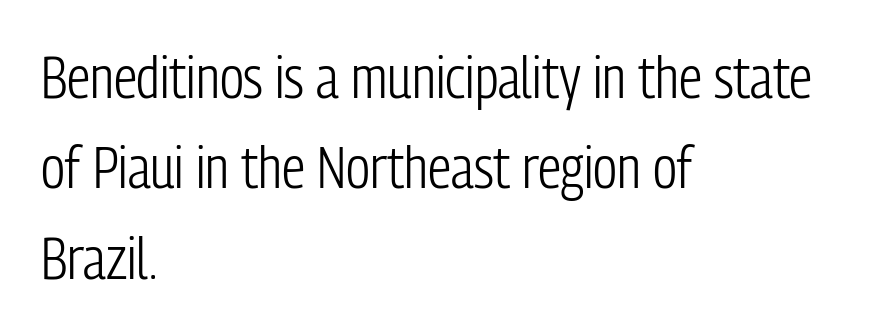
Q: Is the text bold? A: No.
Q: Is the text italic (slanted)? A: No, it is upright.
Q: Is the typeface a serif or a sans-serif typeface? A: Sans-serif.
Q: Is the text underlined? A: No.
Q: How is the paragraph aligned? A: Left-aligned.
Q: Is the spacing between letters normal or unusually wide? A: Normal.
Q: Is the spacing between lines tight, normal or loose? A: Normal.
Q: Width (condensed, normal, or wide)? A: Condensed.
Q: Stroke contrast? A: Low.
Q: x-height? A: Medium.
Q: Monospaced? A: No.
